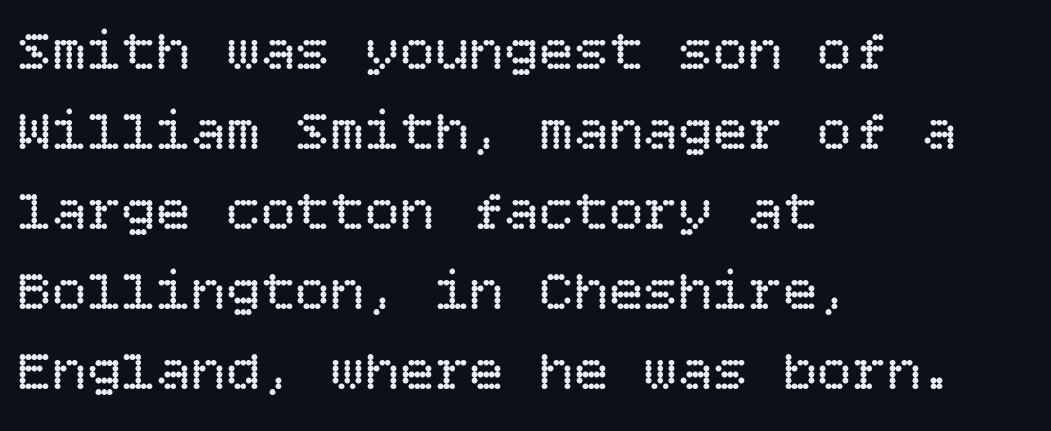
The image shows 58 px regular-weight type, upright; set left-aligned, normal line spacing (1.38x), normal letter spacing, not underlined; low stroke contrast and a large x-height.
